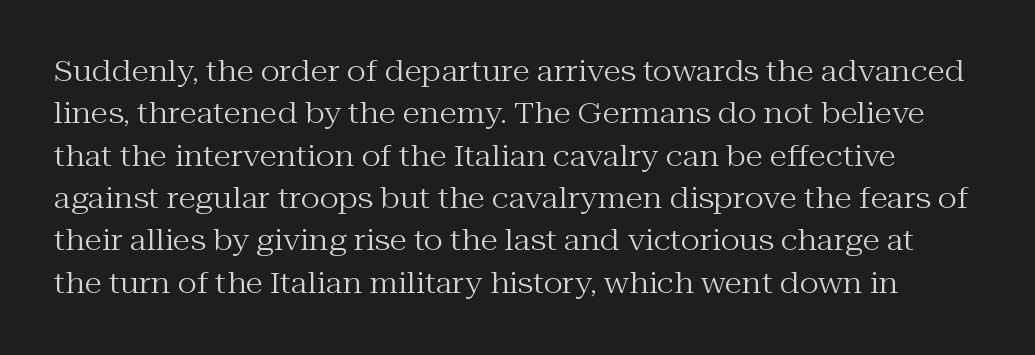
Q: Is the text bold? A: No.
Q: Is the text italic (slanted)? A: No, it is upright.
Q: Is the typeface a serif or a sans-serif typeface? A: Serif.
Q: Is the text underlined? A: No.
Q: Is the spacing between letters normal or unusually wide? A: Normal.
Q: Is the spacing between lines tight, normal or loose? A: Normal.
Q: Width (condensed, normal, or wide)? A: Normal.
Q: Stroke contrast? A: Medium.
Q: x-height? A: Medium.
Q: Monospaced? A: No.
